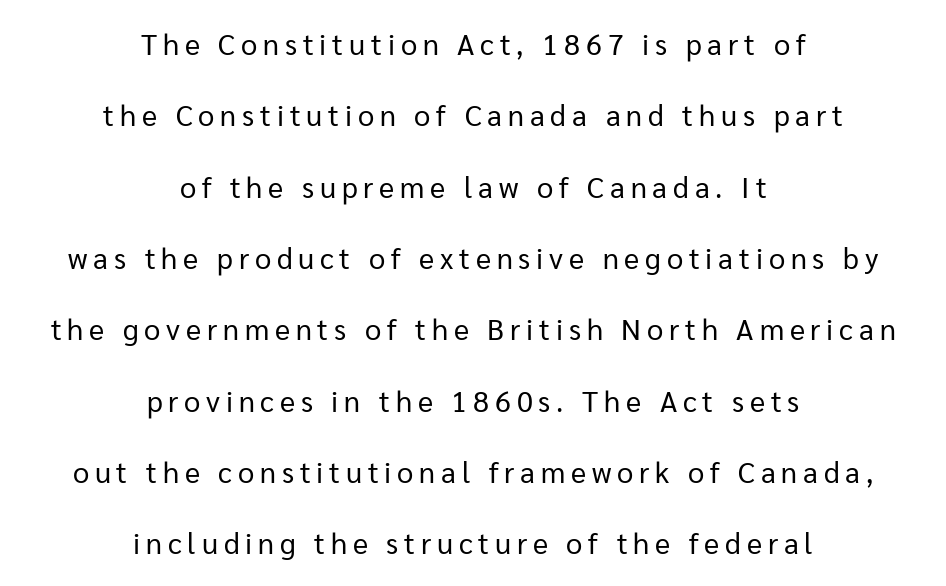
Q: Is the text bold? A: No.
Q: Is the text italic (slanted)? A: No, it is upright.
Q: Is the typeface a serif or a sans-serif typeface? A: Sans-serif.
Q: Is the text underlined? A: No.
Q: How is the paragraph aligned? A: Centered.
Q: Is the spacing between letters normal or unusually wide? A: Unusually wide.
Q: Is the spacing between lines tight, normal or loose? A: Loose.
Q: Width (condensed, normal, or wide)? A: Normal.
Q: Stroke contrast? A: Low.
Q: x-height? A: Medium.
Q: Monospaced? A: No.
